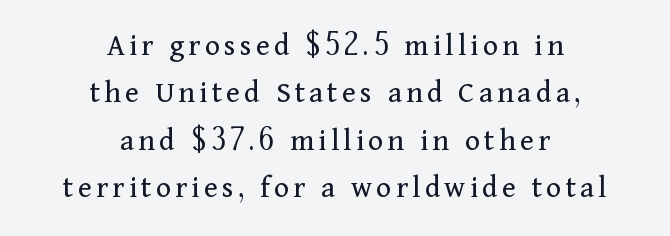
Q: Is the text bold? A: No.
Q: Is the text italic (slanted)? A: No, it is upright.
Q: Is the typeface a serif or a sans-serif typeface? A: Serif.
Q: Is the text underlined? A: No.
Q: How is the paragraph aligned? A: Centered.
Q: Is the spacing between lines tight, normal or loose? A: Normal.
Q: Width (condensed, normal, or wide)? A: Normal.
Q: Stroke contrast? A: Medium.
Q: x-height? A: Medium.
Q: Monospaced? A: No.
